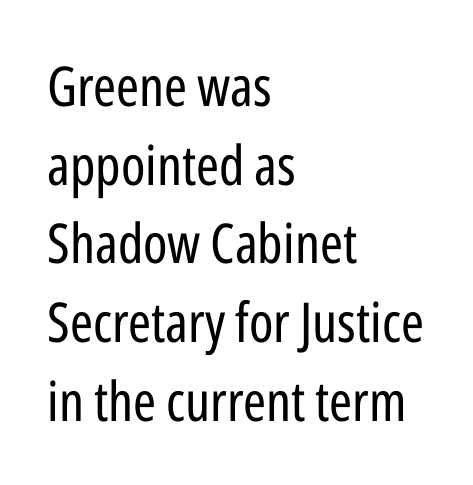
Leading matches the norm, producing a regular column. A student would call this left alignment; a typographer would say flush left, rag right. Heaviness? Minimal to ordinary, like unemphasized prose. The typography opts for an upright posture over an oblique one. Descenders are the only things crossing below the line. Letterform terminals end flat and unadorned throughout the passage.
